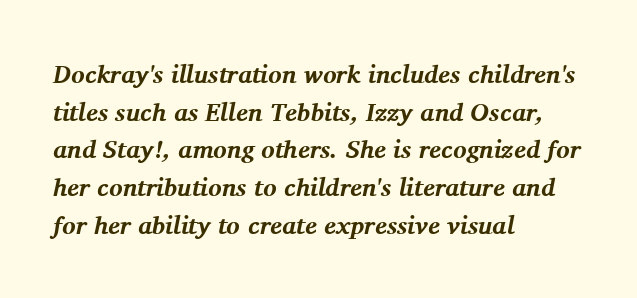
{"italic": "yes", "lean": "right", "slant_degrees": 11, "bold": "yes", "underline": "no", "align": "left", "line_spacing": "normal", "line_spacing_ratio": 1.51, "letter_spacing": "normal", "letter_spacing_em": 0.0, "glyph_px": 25}
